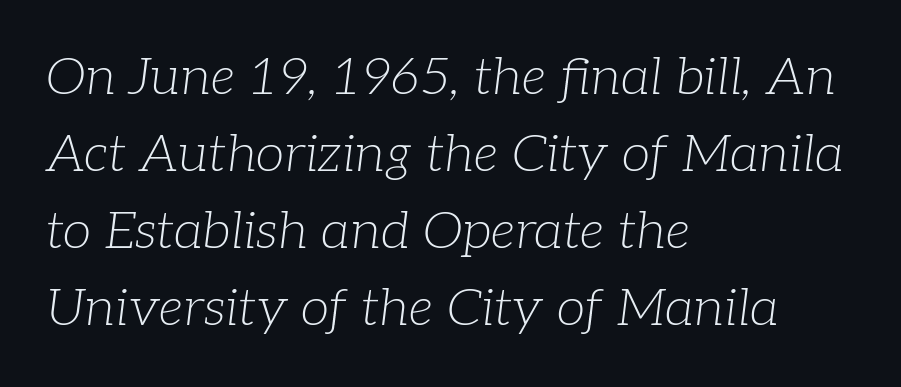
{"serif": "yes", "italic": "yes", "lean": "right", "slant_degrees": 7, "bold": "no", "weight": "light", "width": "normal", "stroke_contrast": "low", "x_height": "medium", "monospaced": "no", "underline": "no", "align": "left", "line_spacing": "normal", "line_spacing_ratio": 1.48, "letter_spacing": "normal", "letter_spacing_em": 0.0, "glyph_px": 52}
